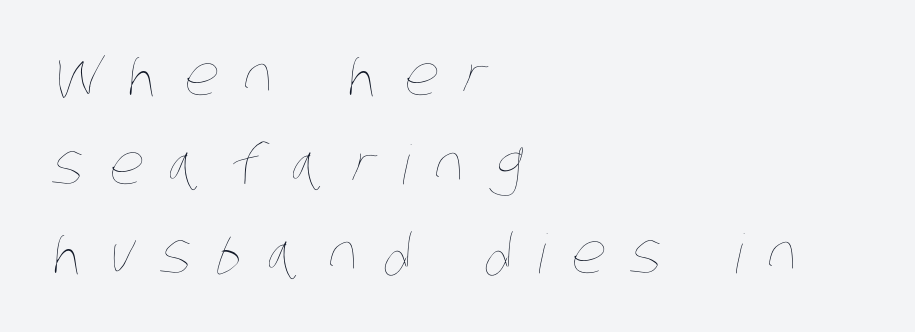
The image shows 54 px thin, condensed type; set left-aligned, normal line spacing (1.65x), unusually wide letter spacing (+0.47 em), not underlined; low stroke contrast and a large x-height.
